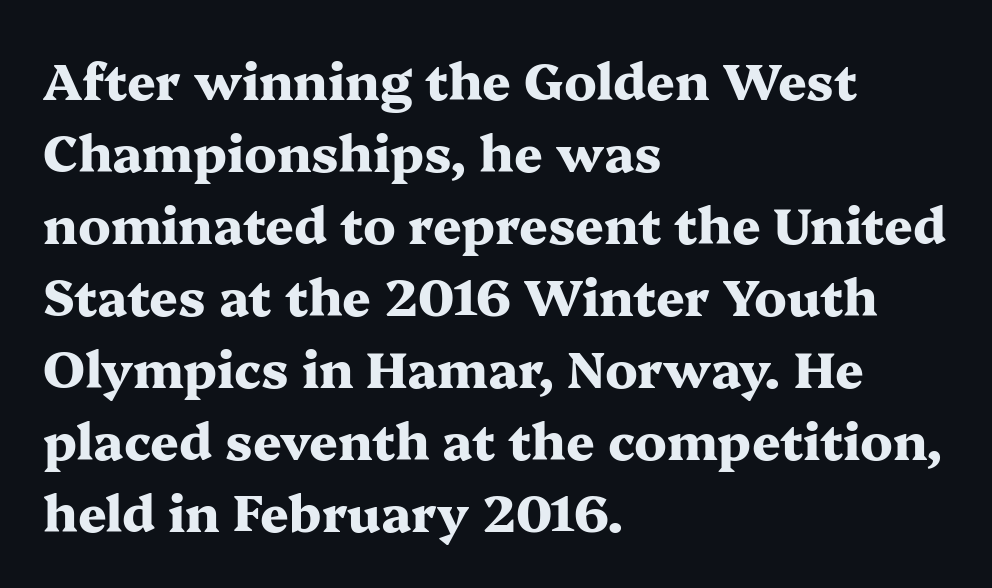
{"serif": "yes", "italic": "no", "bold": "yes", "weight": "heavy", "width": "wide", "stroke_contrast": "medium", "x_height": "medium", "monospaced": "no", "underline": "no", "align": "left", "line_spacing": "normal", "line_spacing_ratio": 1.44, "letter_spacing": "normal", "letter_spacing_em": 0.0, "glyph_px": 50}
